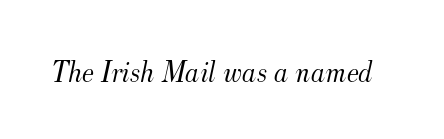
Caption: face not bold, strokes unweighted. It's the slanting kind of type. There is no visible air inserted between adjacent glyphs. The zone under the glyphs is completely vacant.
